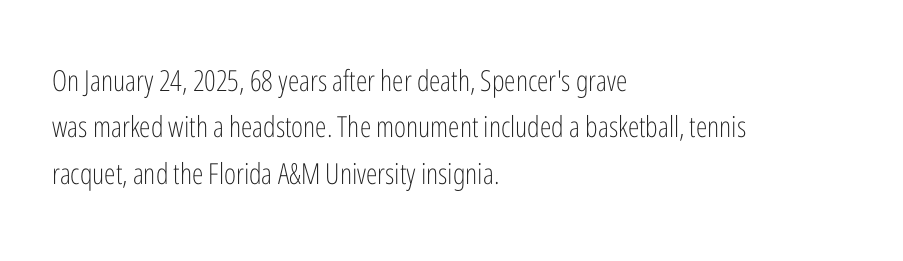
All the whitespace from short lines collects on the right. This sample uses a sans-serif face. A typesetter would call this zero additional tracking. Note the varied advance widths — an 'i' is clearly narrower than an 'm'. The glyphs are unaccompanied by any horizontal stroke below them.
